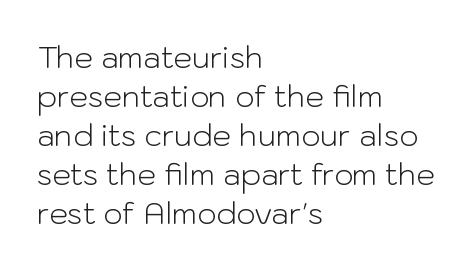
Casual observation: everything's shoved over to the left. The strip under each line holds only bare page. The rendering uses natural spacing where letterforms have individual widths. The line texture is even and compact thanks to regular tracking. Summary of vertical rhythm: regular, with standard interline spacing.
